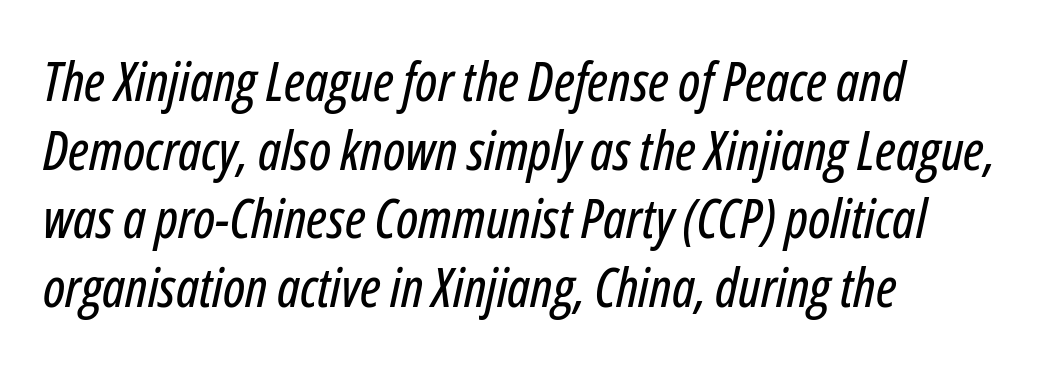
Varying glyph widths throughout — classic text-font behaviour. These lines were composed using italics. One-word summary of the alignment: left. A typesetter would call this zero additional tracking. Only glyphs here, with clear space below each row.
